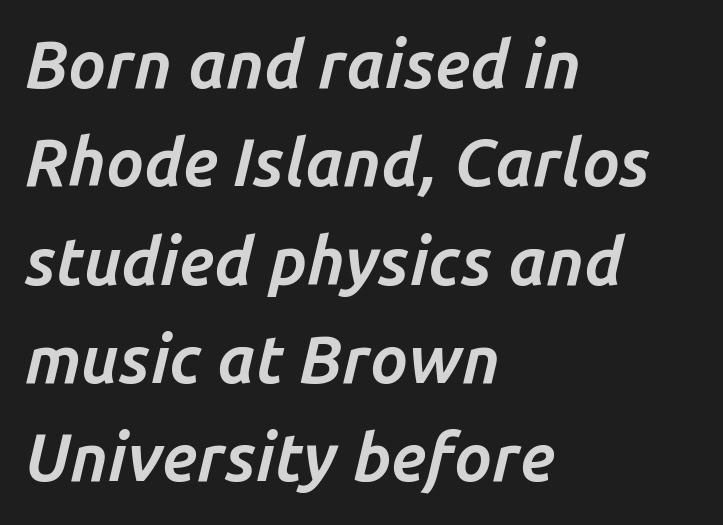
{"italic": "yes", "lean": "right", "slant_degrees": 14, "bold": "yes", "weight": "bold", "width": "normal", "stroke_contrast": "low", "x_height": "medium", "monospaced": "no", "underline": "no", "align": "left", "line_spacing": "normal", "line_spacing_ratio": 1.49, "letter_spacing": "normal", "letter_spacing_em": 0.0, "glyph_px": 66}
